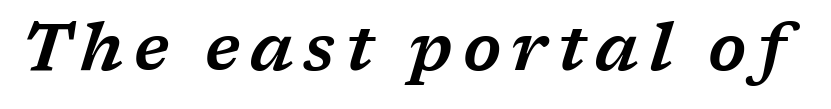
Posture: slanted. The space directly below the letters is spotless. To sum up the face: it has serifs. This sample has the flowing, uneven cadence of proportional lettering.
